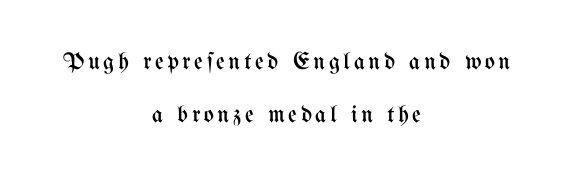
Q: Is the text bold? A: No.
Q: Is the text italic (slanted)? A: No, it is upright.
Q: Is the text underlined? A: No.
Q: How is the paragraph aligned? A: Centered.
Q: Is the spacing between lines tight, normal or loose? A: Loose.
